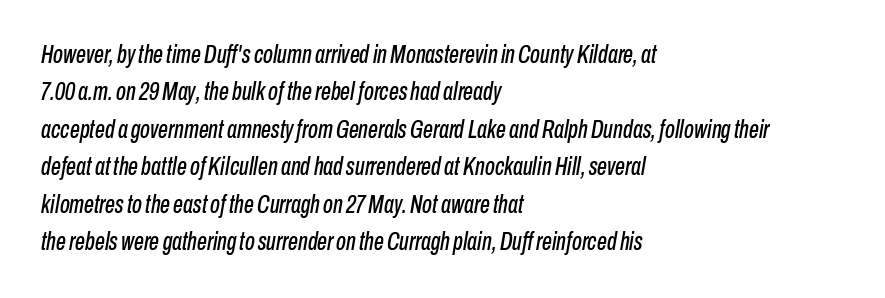
Q: Is the text italic (slanted)? A: Yes, it leans right by about 10 degrees.
Q: Is the text underlined? A: No.
Q: How is the paragraph aligned? A: Left-aligned.
Q: Is the spacing between letters normal or unusually wide? A: Normal.
Q: Is the spacing between lines tight, normal or loose? A: Normal.
